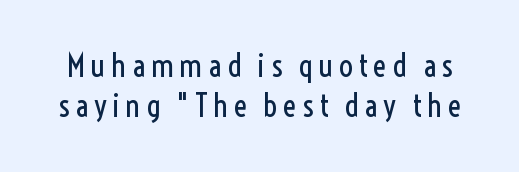
The image shows 32 px regular-weight, condensed sans-serif type, upright; set normal line spacing (1.26x), not underlined; a medium x-height.
